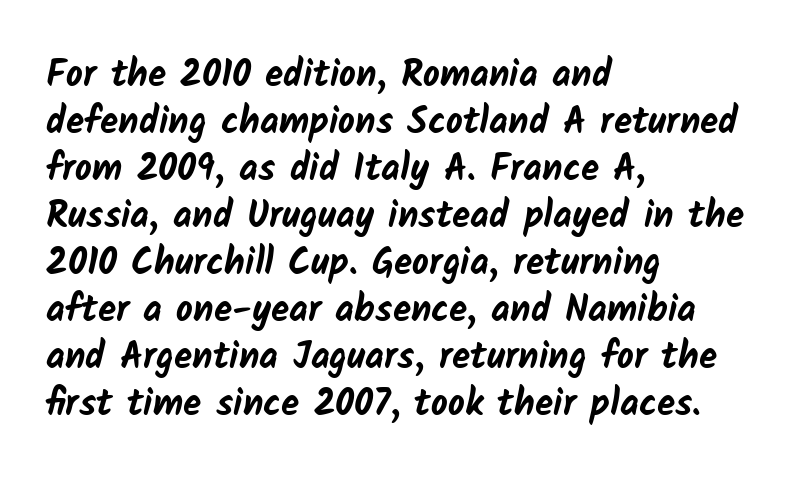
Q: Is the text bold? A: Yes.
Q: Is the typeface a serif or a sans-serif typeface? A: Sans-serif.
Q: Is the text underlined? A: No.
Q: How is the paragraph aligned? A: Left-aligned.
Q: Is the spacing between letters normal or unusually wide? A: Normal.
Q: Is the spacing between lines tight, normal or loose? A: Normal.
Q: Width (condensed, normal, or wide)? A: Normal.
Q: Stroke contrast? A: Low.
Q: x-height? A: Medium.
Q: Monospaced? A: No.
